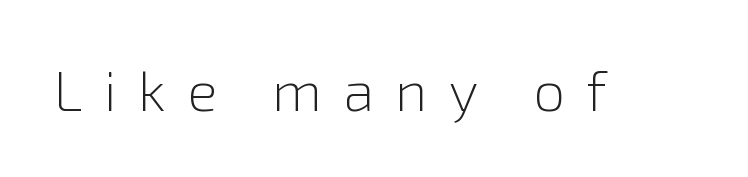
Is this a fixed-width face? No — the glyphs have proportional, varying widths. Serifs: no, the terminals of the letterforms are clean. What stands out about the letter spacing? Its width — letters are far apart. The strip under each line holds only bare page. Is the stroke heavy? The answer is a plain regular-or-lighter. This sample uses an upright cut, with every glyph sitting square on the baseline.
